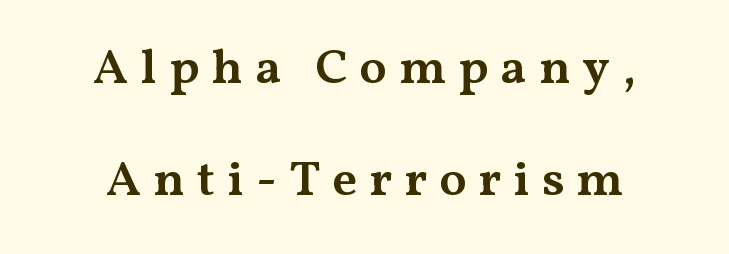
Plain, unruled lines of type. Neither beginnings nor endings align; midpoints do. These lines stand farther apart than default settings would place them. Letter spacing: wide. Style check: upright. The face used here is proportionally spaced, like ordinary book or web type.
